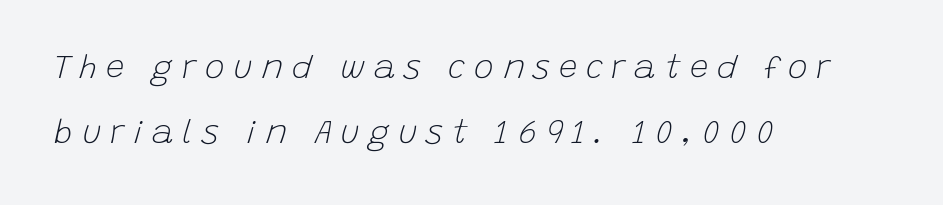
Tracking here is generous; glyphs stand well apart from one another. The font is comparable to plain body text, perhaps lighter. These lines stack with their left ends in a neat column. Spacing verdict: proportional, widths tailored to each character. Would a proofreader flag this as italicized? Yes.
